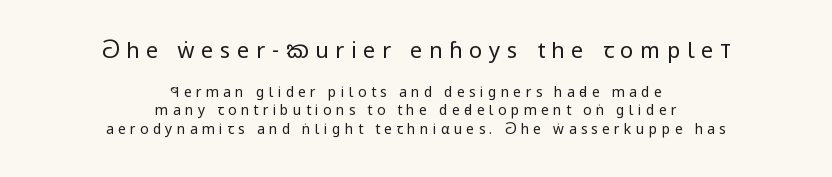
The image shows 22 px text type, upright; set centered, normal line spacing (1.32x), unusually wide letter spacing (+0.3 em), not underlined; the first (top) block is 1.57x larger.
